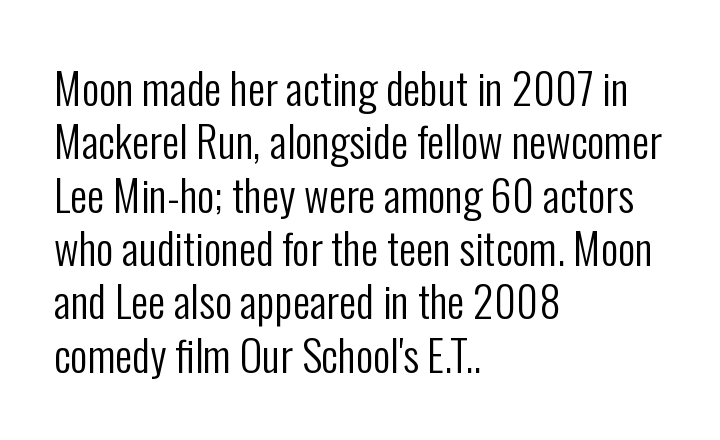
Q: Is the text bold? A: No.
Q: Is the text italic (slanted)? A: No, it is upright.
Q: Is the typeface a serif or a sans-serif typeface? A: Sans-serif.
Q: Is the text underlined? A: No.
Q: How is the paragraph aligned? A: Left-aligned.
Q: Is the spacing between letters normal or unusually wide? A: Normal.
Q: Width (condensed, normal, or wide)? A: Condensed.
Q: Stroke contrast? A: Low.
Q: x-height? A: Medium.
Q: Monospaced? A: No.
